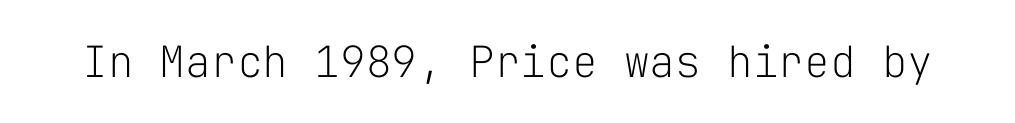
The image shows 43 px light sans-serif type, upright, monospaced; set normal letter spacing, not underlined; low stroke contrast and a medium x-height.
